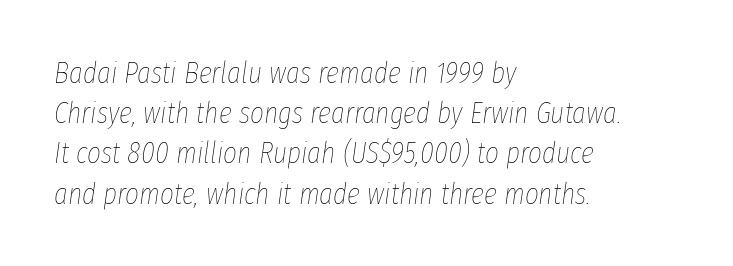
Q: Is the text bold? A: No.
Q: Is the text italic (slanted)? A: Yes, it leans right by about 8 degrees.
Q: Is the text underlined? A: No.
Q: How is the paragraph aligned? A: Left-aligned.
Q: Is the spacing between letters normal or unusually wide? A: Normal.
Q: Is the spacing between lines tight, normal or loose? A: Normal.
Q: Width (condensed, normal, or wide)? A: Condensed.
Q: Stroke contrast? A: Low.
Q: x-height? A: Medium.
Q: Monospaced? A: No.
